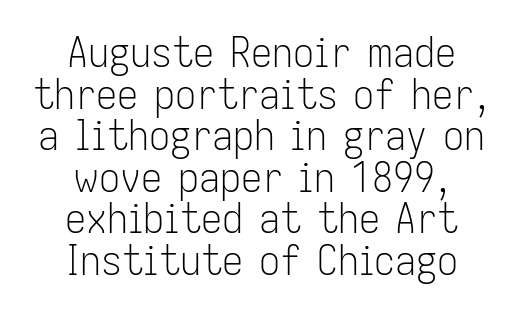
{"serif": "no", "italic": "no", "bold": "no", "weight": "light", "width": "condensed", "stroke_contrast": "low", "x_height": "medium", "monospaced": "no", "underline": "no", "align": "center", "line_spacing": "tight", "line_spacing_ratio": 0.99, "letter_spacing": "normal", "letter_spacing_em": 0.0, "glyph_px": 42}
